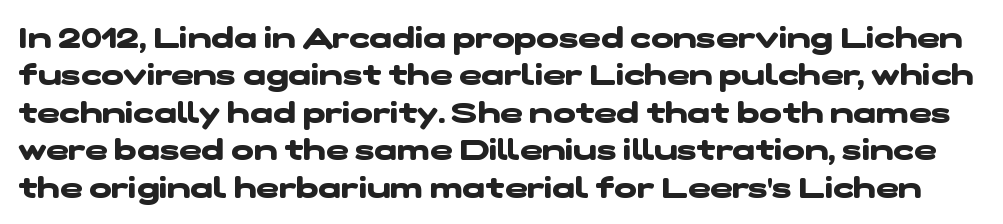
The specimen omits any rule beneath the text block's lines. Interline gaps are of average width in this sample. Are there feet on the stems? There aren't — it's a sans. In terms of weight, the rendering is a true, heavy bold.
